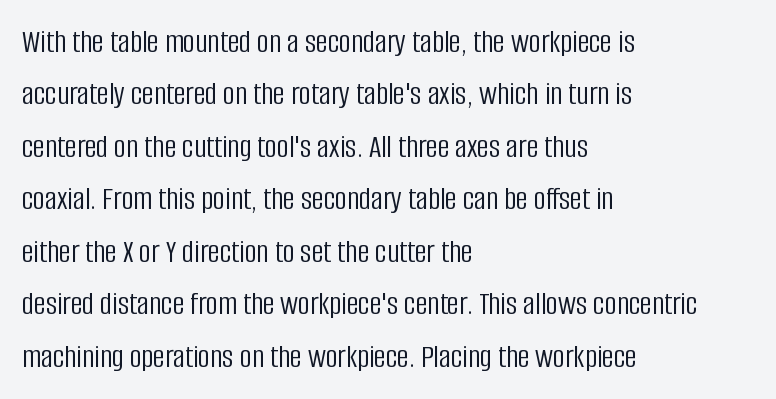
Q: Is the text bold? A: No.
Q: Is the text italic (slanted)? A: No, it is upright.
Q: Is the typeface a serif or a sans-serif typeface? A: Sans-serif.
Q: Is the text underlined? A: No.
Q: How is the paragraph aligned? A: Left-aligned.
Q: Is the spacing between letters normal or unusually wide? A: Normal.
Q: Is the spacing between lines tight, normal or loose? A: Normal.
Q: Width (condensed, normal, or wide)? A: Condensed.
Q: Stroke contrast? A: Low.
Q: x-height? A: Large.
Q: Monospaced? A: No.
